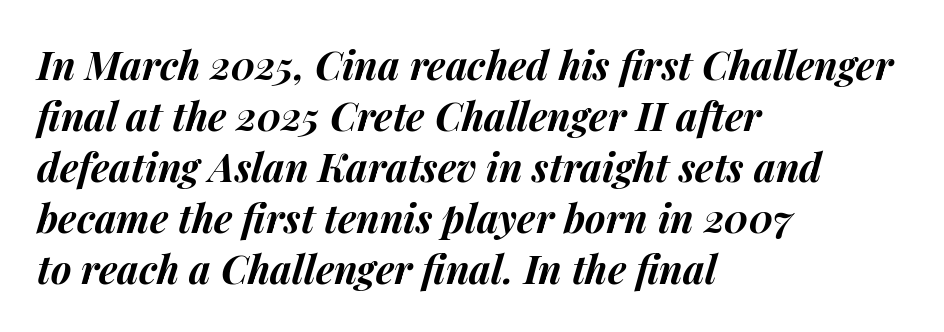
The image shows 39 px bold type, italic (leaning right); set left-aligned, normal line spacing (1.31x), normal letter spacing, not underlined; medium stroke contrast and a medium x-height.
